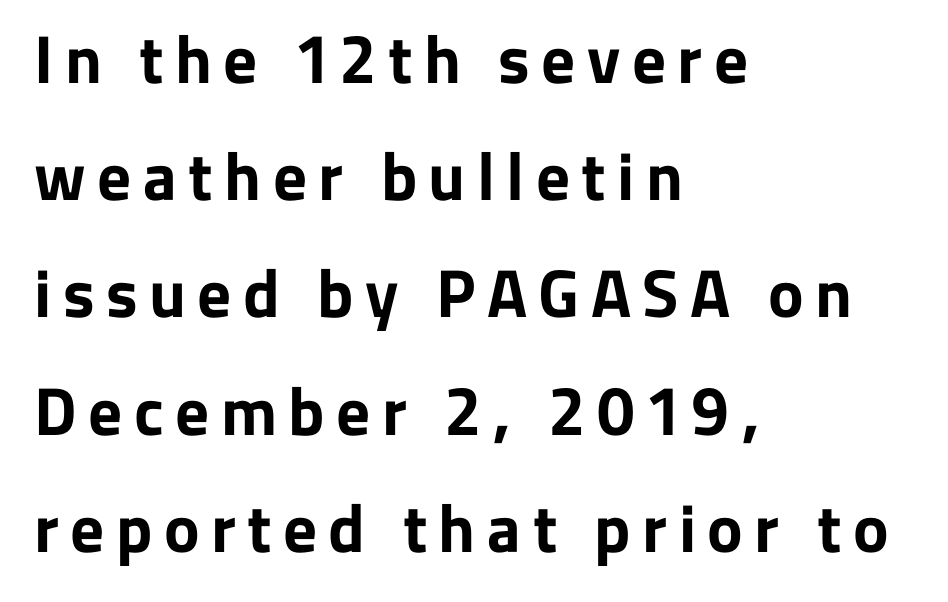
{"serif": "no", "italic": "no", "bold": "yes", "weight": "bold", "width": "normal", "stroke_contrast": "low", "x_height": "medium", "monospaced": "no", "underline": "no", "align": "left", "line_spacing_ratio": 1.75, "glyph_px": 67}
